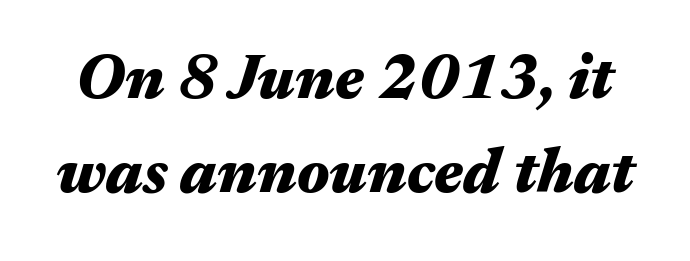
{"italic": "yes", "lean": "right", "slant_degrees": 17, "bold": "yes", "weight": "heavy", "width": "wide", "stroke_contrast": "medium", "x_height": "medium", "monospaced": "no", "underline": "no", "line_spacing": "normal", "line_spacing_ratio": 1.5, "letter_spacing": "normal", "letter_spacing_em": 0.0, "glyph_px": 63}
